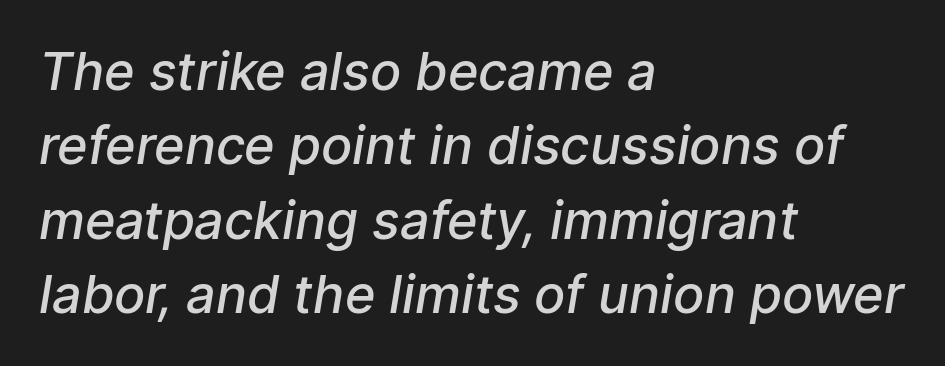
The characters display no serif detailing; their extremities are plain. Quick note: underline off. Caption: semibold face, moderately heavy strokes. Each letter keeps its own natural width here, so spacing adapts to shape.
